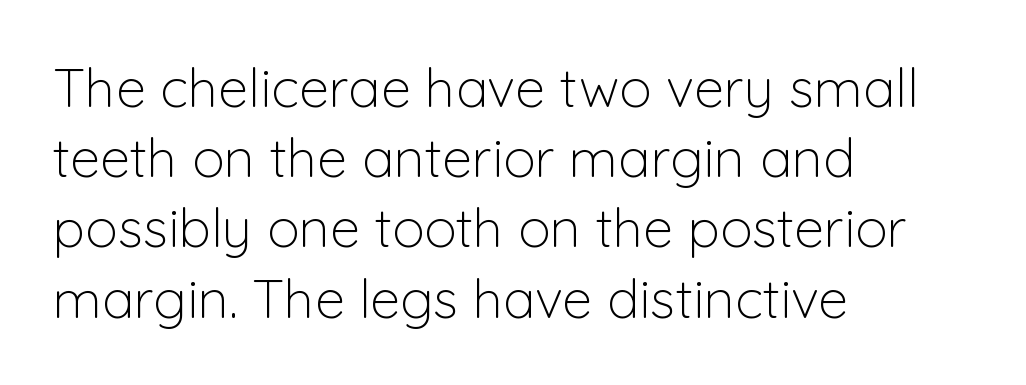
The image shows 54 px light sans-serif type, upright; set left-aligned, normal line spacing (1.3x), normal letter spacing, not underlined; low stroke contrast and a medium x-height.
